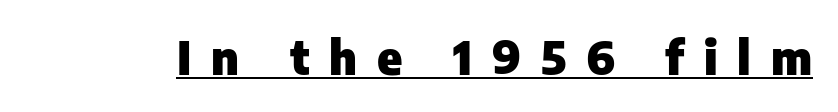
A typesetter would call this heavily tracked-out type. What kind of face is this? One without serifs — a sans. You can tell it's not italic because the verticals are truly vertical. The rendering uses natural spacing where letterforms have individual widths. Its strokes are broad and dark, the hallmark of bold type.
